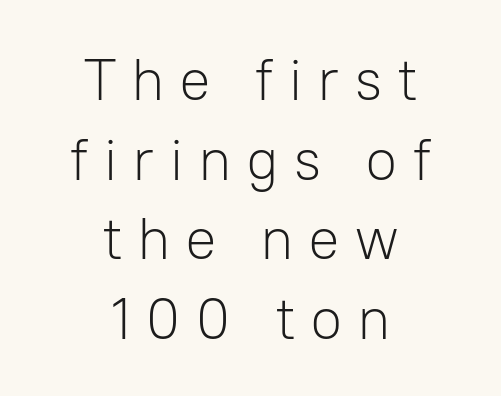
Q: Is the text bold? A: No.
Q: Is the text italic (slanted)? A: No, it is upright.
Q: Is the typeface a serif or a sans-serif typeface? A: Sans-serif.
Q: Is the text underlined? A: No.
Q: How is the paragraph aligned? A: Centered.
Q: Is the spacing between letters normal or unusually wide? A: Unusually wide.
Q: Is the spacing between lines tight, normal or loose? A: Normal.
Q: Width (condensed, normal, or wide)? A: Normal.
Q: Stroke contrast? A: Low.
Q: x-height? A: Medium.
Q: Monospaced? A: No.
